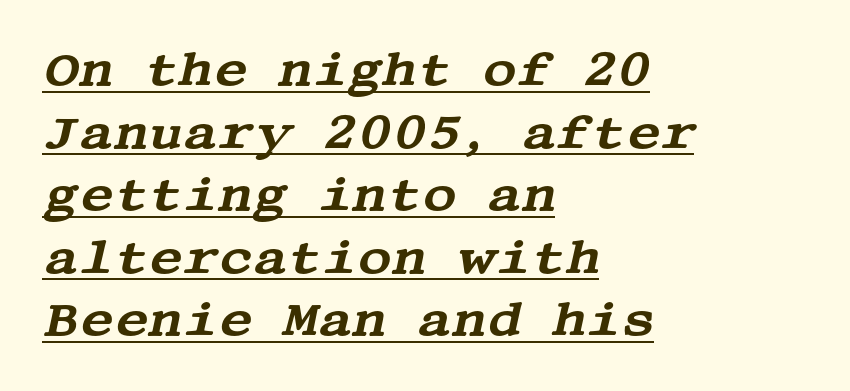
This block has exactly the height ordinary leading produces. The passage shown has conventional tracking throughout. A student would call this left alignment; a typographer would say flush left, rag right. Descenders here cross a horizontal rule under the line.
